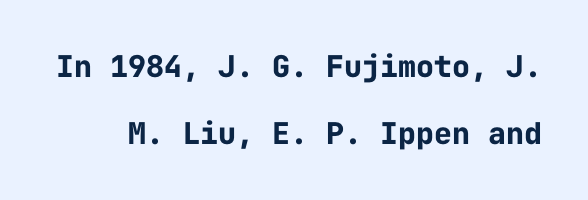
{"serif": "no", "italic": "no", "bold": "yes", "weight": "bold", "width": "normal", "stroke_contrast": "low", "x_height": "medium", "monospaced": "yes", "underline": "no", "line_spacing": "loose", "line_spacing_ratio": 2.25, "letter_spacing": "normal", "letter_spacing_em": 0.0, "glyph_px": 30}
